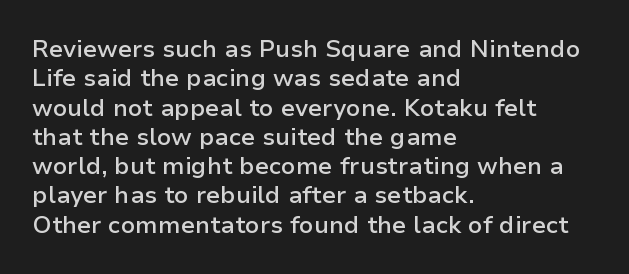
The image shows 24 px text type, upright; set left-aligned, line spacing 1.22x, normal letter spacing, not underlined.
